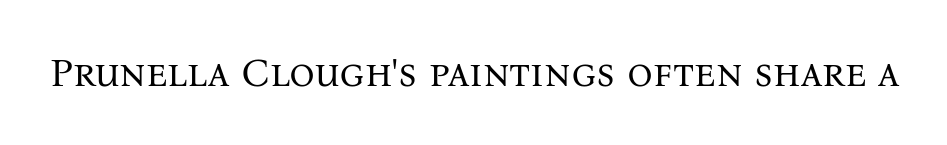
The image shows 40 px regular-weight serif type, upright; set normal letter spacing, not underlined; medium stroke contrast and a medium x-height.
